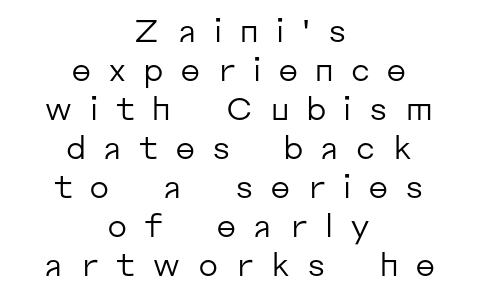
Q: Is the text bold? A: No.
Q: Is the text italic (slanted)? A: No, it is upright.
Q: Is the typeface a serif or a sans-serif typeface? A: Sans-serif.
Q: Is the text underlined? A: No.
Q: How is the paragraph aligned? A: Centered.
Q: Is the spacing between letters normal or unusually wide? A: Unusually wide.
Q: Width (condensed, normal, or wide)? A: Normal.
Q: Stroke contrast? A: Low.
Q: x-height? A: Medium.
Q: Monospaced? A: No.
